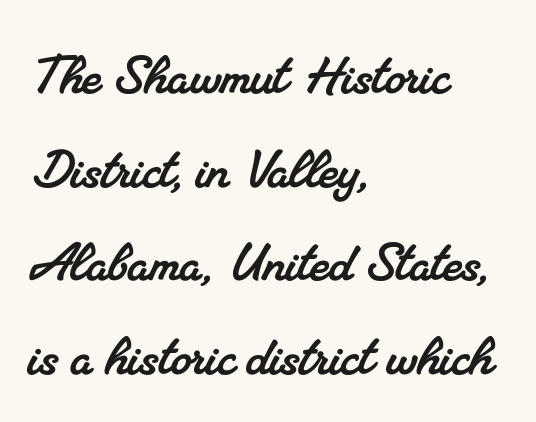
{"serif": "yes", "width": "normal", "stroke_contrast": "medium", "x_height": "small", "monospaced": "no", "underline": "no", "align": "left", "line_spacing": "normal", "line_spacing_ratio": 1.44, "letter_spacing": "normal", "letter_spacing_em": 0.0, "glyph_px": 65}
